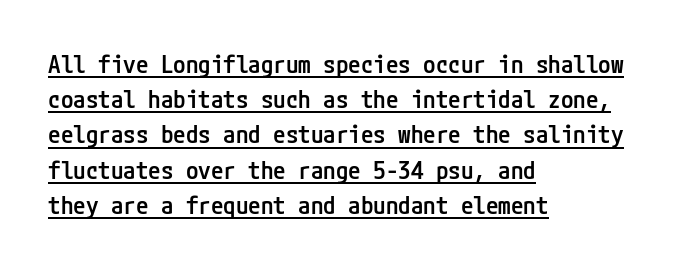
Q: Is the text bold? A: Semi-bold.
Q: Is the text italic (slanted)? A: No, it is upright.
Q: Is the text underlined? A: Yes.
Q: How is the paragraph aligned? A: Left-aligned.
Q: Is the spacing between letters normal or unusually wide? A: Normal.
Q: Is the spacing between lines tight, normal or loose? A: Normal.
